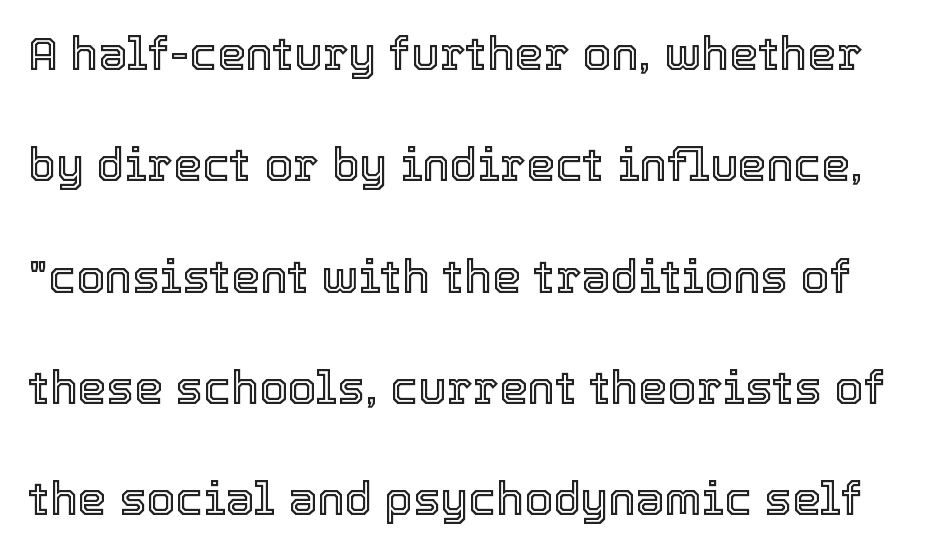
The image shows 46 px text type, upright; set loose line spacing (2.42x), normal letter spacing, not underlined; a medium x-height.
